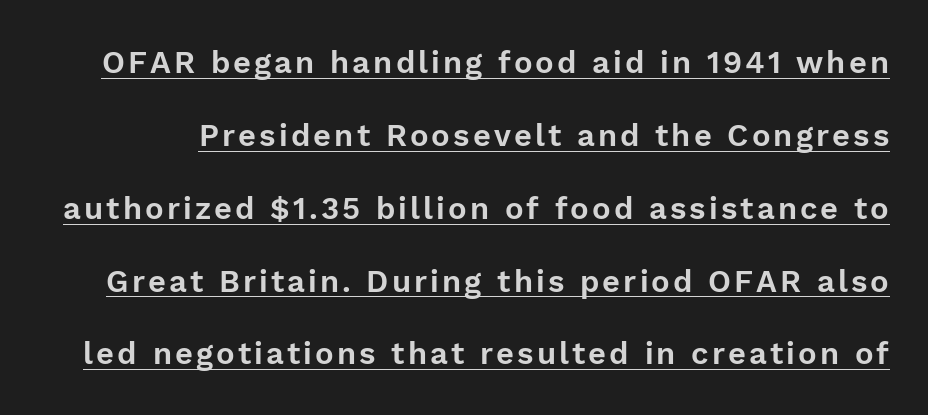
Has an underline been added? It has. It's the straight-up-and-down kind of type. This sample has the flowing, uneven cadence of proportional lettering. Widely set lines give the paragraph a tall, airy silhouette. In terms of letterform style, serifs are entirely absent.
